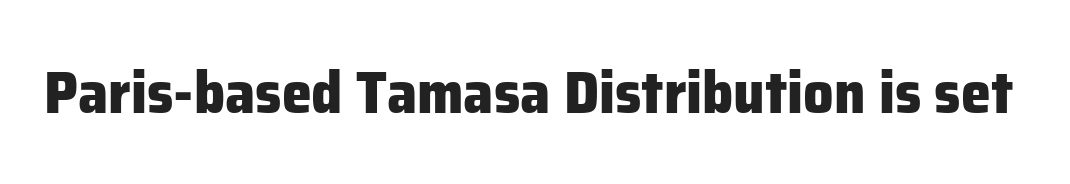
Words float on clear page, feet unadorned. Notice how the stems are strictly vertical — no italics here. A typesetter would call this proportional, since set widths differ per character. Short note: letters normally spaced.
